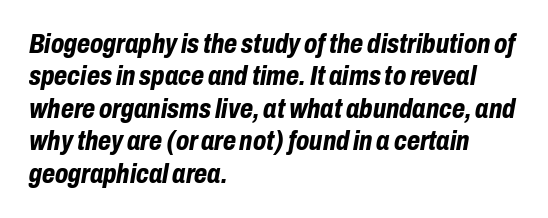
{"italic": "yes", "lean": "right", "slant_degrees": 10, "bold": "yes", "underline": "no", "align": "left", "line_spacing_ratio": 1.2, "letter_spacing": "normal", "letter_spacing_em": 0.0, "glyph_px": 27}
